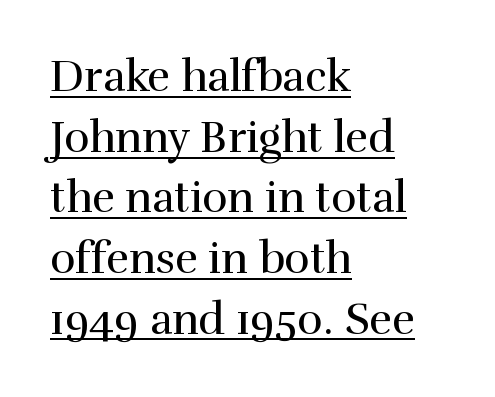
The image shows 43 px regular-weight serif type, upright; set left-aligned, normal line spacing (1.41x), normal letter spacing, underlined; a medium x-height.
